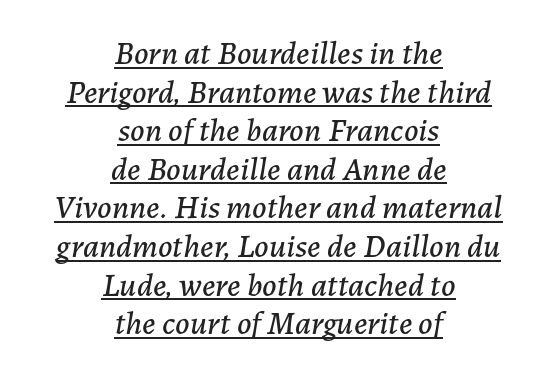
Looking at the ascenders, they clearly lean. The paragraph has two soft edges and a firm central axis. What decoration does the sample have? An underline. Looks like regular typesetting: each glyph gets only the width it needs. The gaps between neighbouring characters are ordinary and unremarkable.
